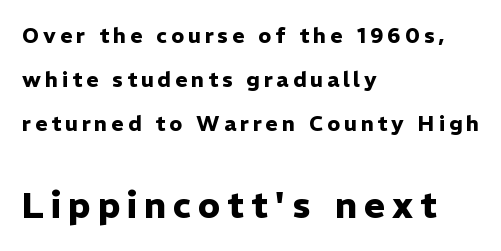
The space directly below the letters is spotless. Does the type have serifs? No, each stem ends abruptly. What's the leading like? Stretched, with rows far apart. Each letter keeps its own natural width here, so spacing adapts to shape.
